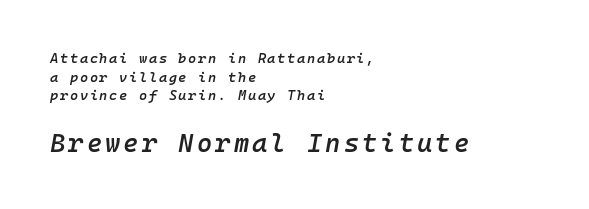
Here the second block reads like a headline and the first like body copy. The strip under each line holds only bare page. Compared with a centered layout, this one pins lines to the left instead. Compared with ordinary roman type, these characters are visibly tilted. Weight: semibold (demi).
